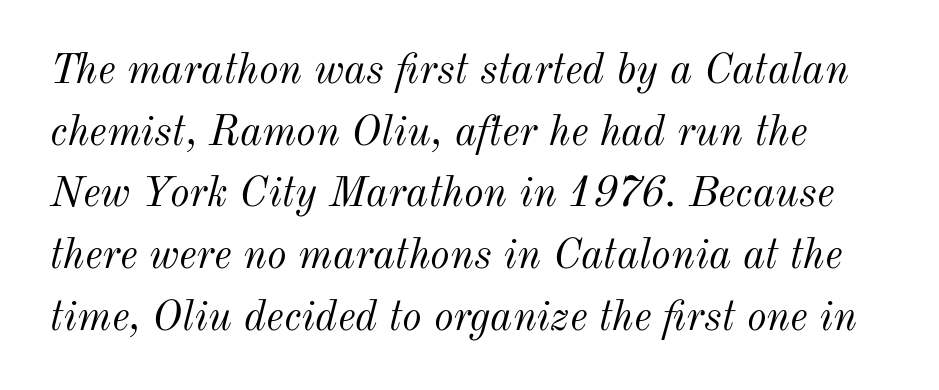
The image shows 42 px light type, italic (leaning right); set normal line spacing (1.47x), normal letter spacing, not underlined; medium stroke contrast and a small x-height.
